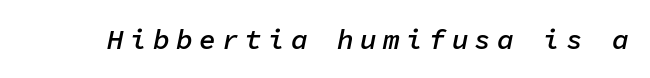
The image shows 28 px semibold type, italic (leaning right), monospaced; set unusually wide letter spacing (+0.22 em), not underlined; low stroke contrast and a medium x-height.
